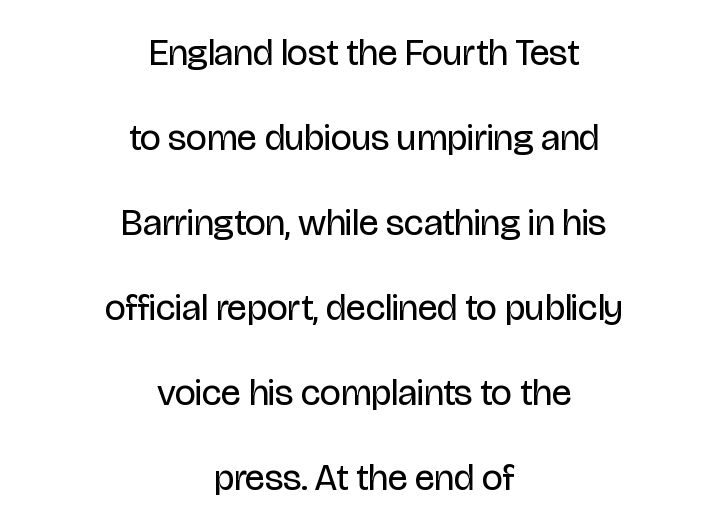
Q: Is the text bold? A: No.
Q: Is the text italic (slanted)? A: No, it is upright.
Q: Is the typeface a serif or a sans-serif typeface? A: Sans-serif.
Q: Is the text underlined? A: No.
Q: How is the paragraph aligned? A: Centered.
Q: Is the spacing between letters normal or unusually wide? A: Normal.
Q: Is the spacing between lines tight, normal or loose? A: Loose.
Q: Width (condensed, normal, or wide)? A: Condensed.
Q: Stroke contrast? A: Low.
Q: x-height? A: Large.
Q: Monospaced? A: No.
